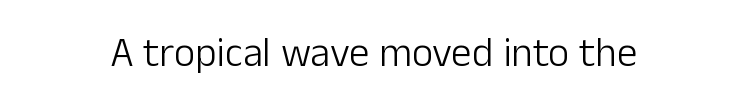
The image shows 41 px light sans-serif type, upright; set normal letter spacing, not underlined; low stroke contrast and a medium x-height.
